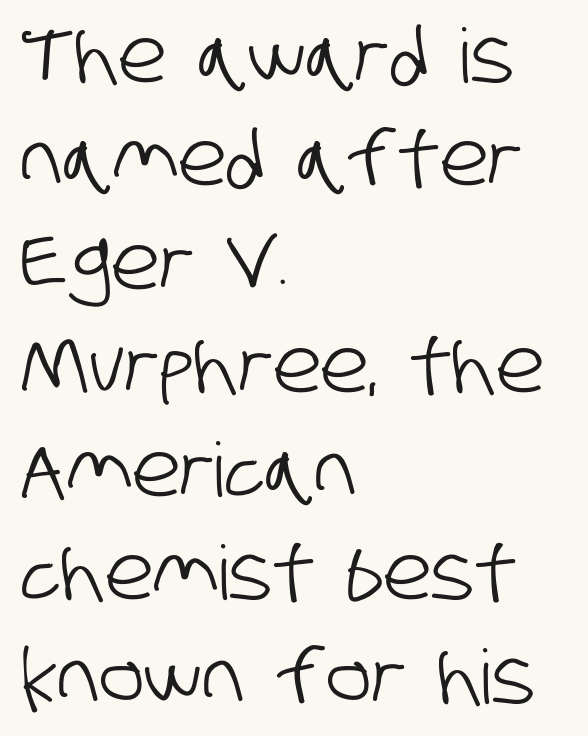
A student would call this left alignment; a typographer would say flush left, rag right. Type without underlining. The lines sit at an ordinary, default distance from one another. Students, note that the glyphs here touch the page at normal intervals. In terms of letterform style, serifs are entirely absent.
